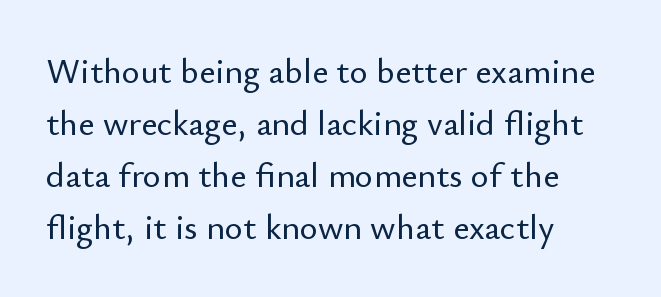
{"serif": "no", "italic": "no", "width": "normal", "stroke_contrast": "low", "x_height": "small", "monospaced": "no", "underline": "no", "align": "left", "line_spacing": "normal", "line_spacing_ratio": 1.49, "letter_spacing": "normal", "letter_spacing_em": 0.0, "glyph_px": 35}
